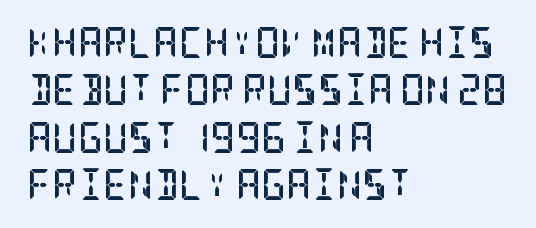
The font's upright variant was chosen for this text. Look at the stroke-to-counter ratio: heavy, a bold. The font family rendered here belongs to the serif group. Regular leading. Nobody touched the tracking dial on this one. The rag falls on the right side of this text block.
